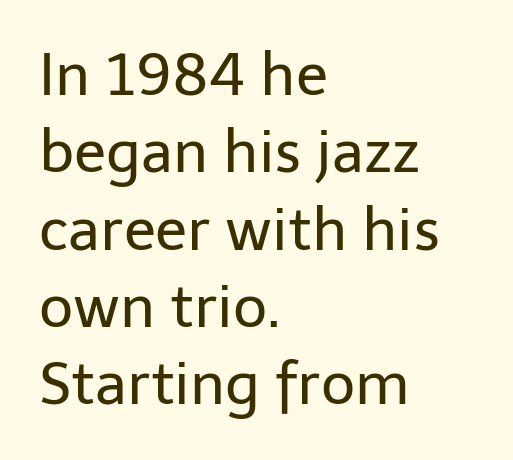
The face used here is proportionally spaced, like ordinary book or web type. Counters stay open thanks to moderate or lighter strokes. The horizontal fit of the characters is conventional and even. Examine the stroke ends and you'll find no serifs.
